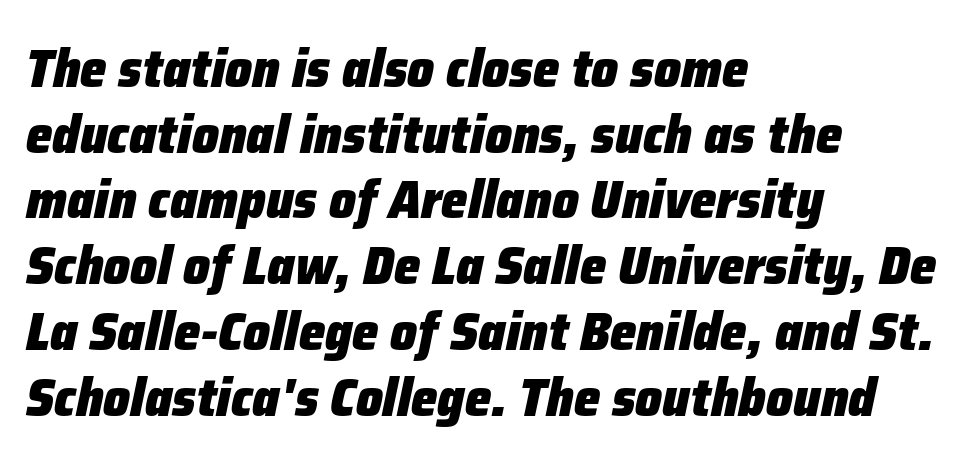
Q: Is the text bold? A: Yes.
Q: Is the text italic (slanted)? A: Yes, it leans right by about 12 degrees.
Q: Is the text underlined? A: No.
Q: How is the paragraph aligned? A: Left-aligned.
Q: Is the spacing between letters normal or unusually wide? A: Normal.
Q: Width (condensed, normal, or wide)? A: Normal.
Q: Stroke contrast? A: Low.
Q: x-height? A: Medium.
Q: Monospaced? A: No.
